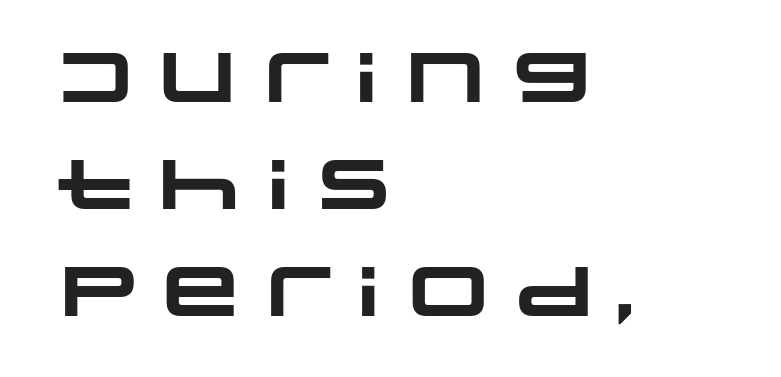
{"serif": "no", "bold": "yes", "weight": "heavy", "width": "wide", "stroke_contrast": "low", "x_height": "large", "monospaced": "no", "underline": "no", "align": "left", "line_spacing": "normal", "line_spacing_ratio": 1.53, "letter_spacing": "normal", "letter_spacing_em": 0.0, "glyph_px": 70}
